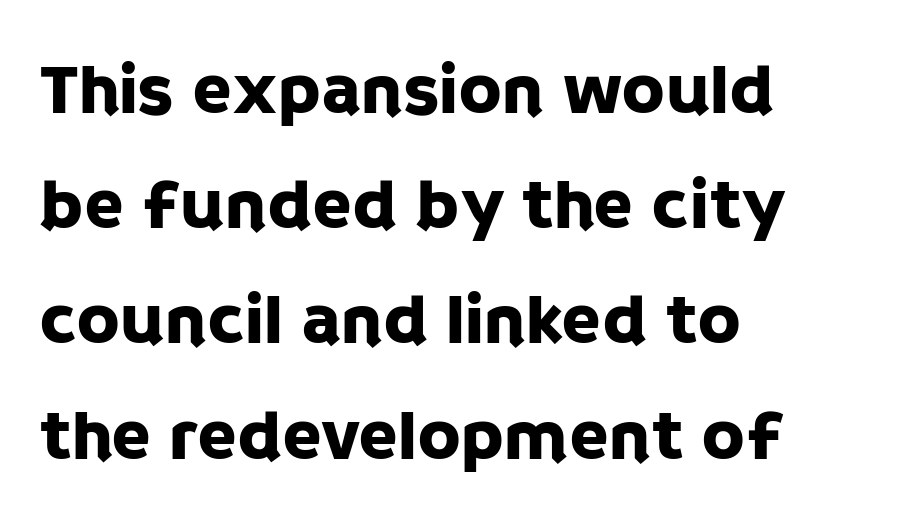
The image shows 72 px sans-serif type, upright; set left-aligned, normal line spacing (1.6x), normal letter spacing, not underlined; low stroke contrast and a large x-height.
